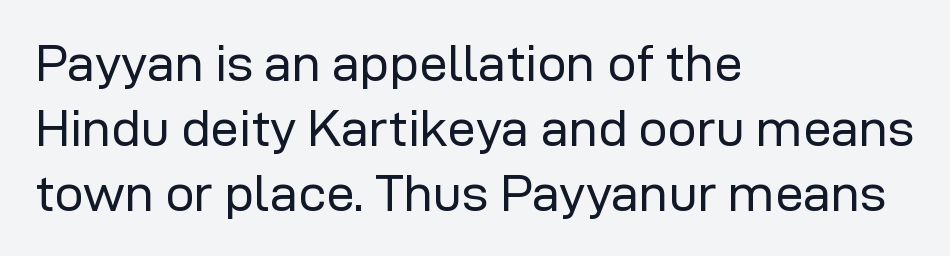
The rag falls on the right side of this text block. Heaviness? Minimal to ordinary, like unemphasized prose. This sample has the flowing, uneven cadence of proportional lettering. The string is rendered with underlining switched off. The designer left line spacing at the default. Italic: no, the glyphs are upright roman.
